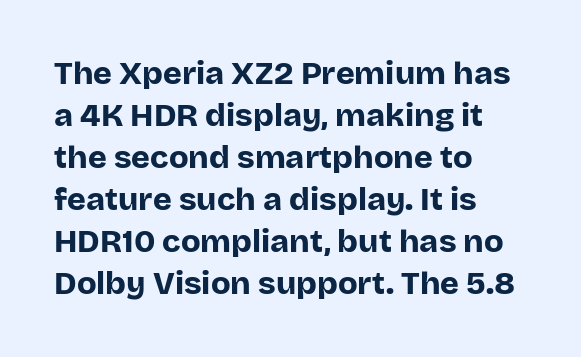
The image shows 32 px bold sans-serif type, upright; set left-aligned, normal line spacing (1.31x), normal letter spacing, not underlined; low stroke contrast and a large x-height.
